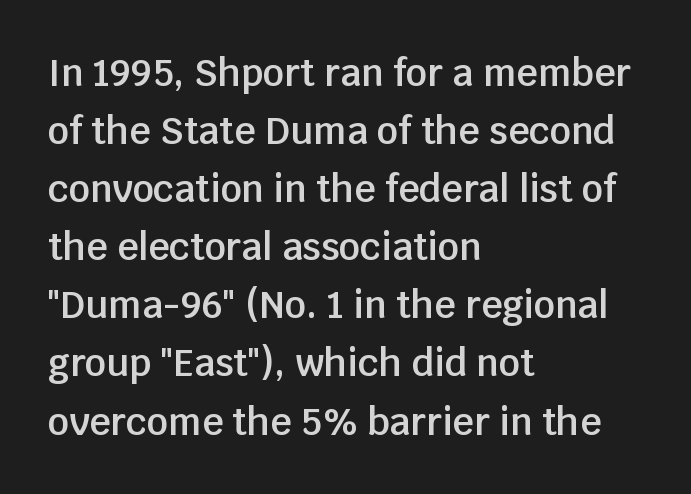
If you drew a ruler down the left edge, every line would touch it. Do the characters align in a grid? No, the font is proportional. This is the in-between weight designers call semibold or demi. A normal amount of white space separates one row of letters from the next. A typesetter would label this face a sans.
